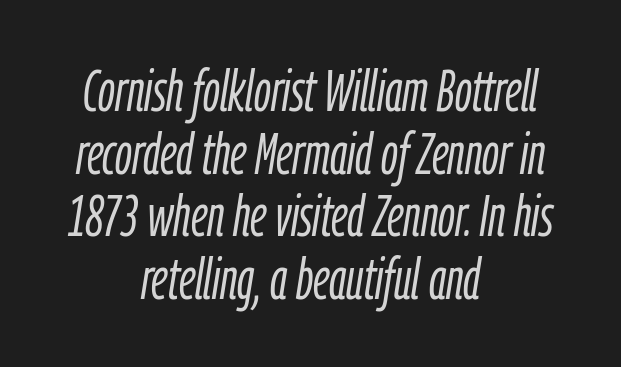
The image shows 58 px light, condensed type, italic (leaning right); set centered, tight line spacing (1.08x), normal letter spacing, not underlined; low stroke contrast and a medium x-height.
